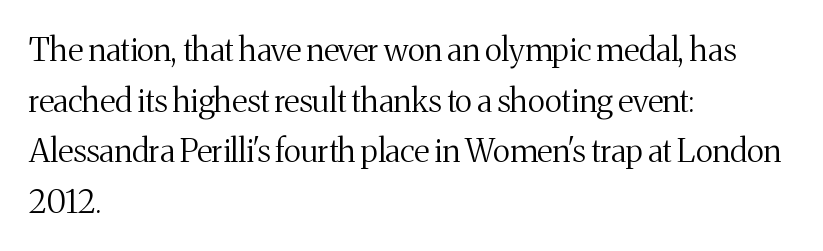
The font's upright variant was chosen for this text. Does the type have serifs? Yes, each stem ends in a small foot. In CSS terms this would be text-align: left. A normal amount of white space separates one row of letters from the next. Check under the words: just untouched page.
